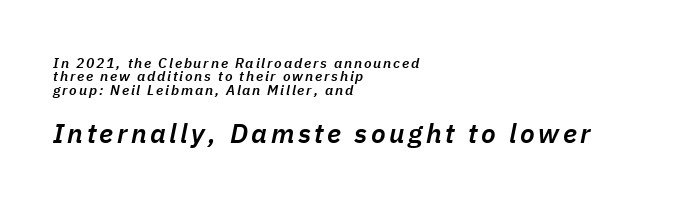
{"italic": "yes", "lean": "right", "slant_degrees": 11, "bold": "semi", "underline": "no", "align": "left", "line_spacing": "tight", "line_spacing_ratio": 0.96, "larger_block": "second", "size_ratio": 1.93, "glyph_px": 27}
